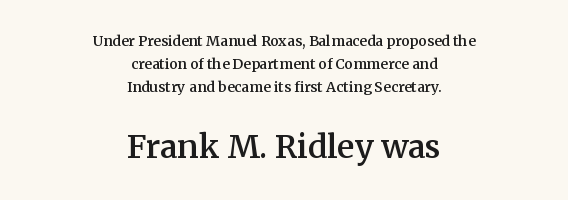
Observe the serifs anchoring each vertical stroke in this sample. Compared with typical body copy, the letter spacing here is the same. Check the space under the baseline: it is left empty. A fair bit of extra ink — the face is semibold, not bold. Proportional: the letters do not fall into vertical columns.
